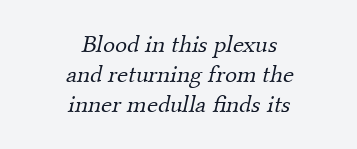
The image shows 25 px text type; set centered, line spacing 1.21x, normal letter spacing, not underlined.
